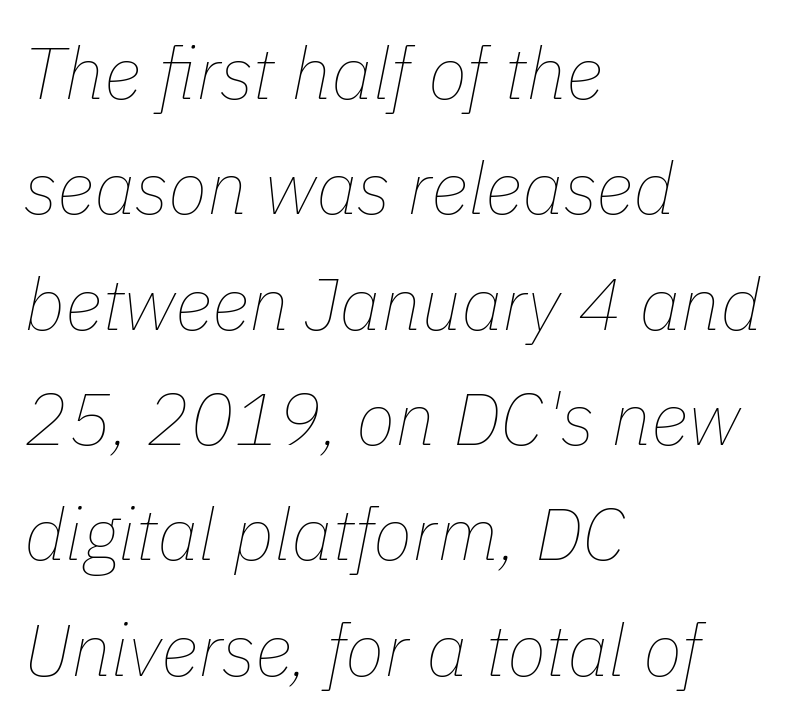
The image shows 73 px thin type, italic (leaning right); set left-aligned, normal line spacing (1.58x), normal letter spacing, not underlined; low stroke contrast and a medium x-height.
